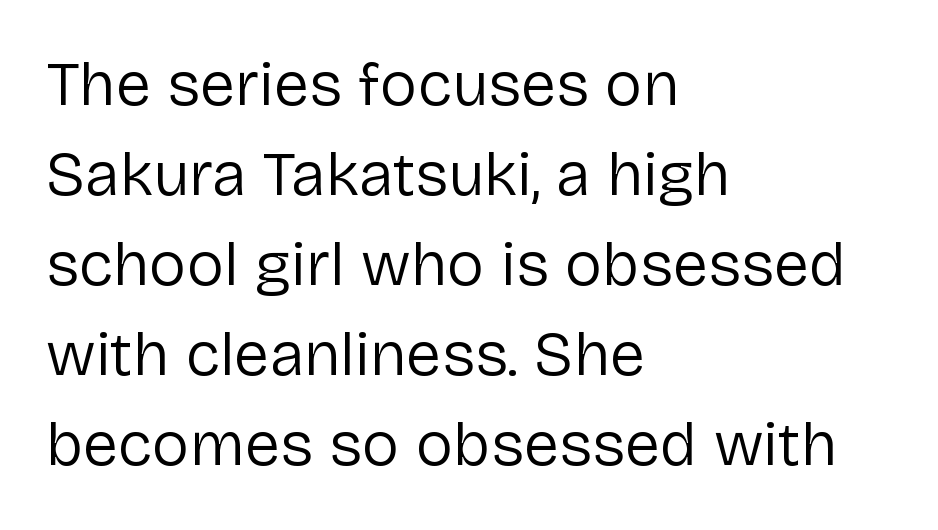
Stroke mass is kept to a normal reading level or below. Letterform terminals end flat and unadorned throughout the passage. The space between consecutive lines is moderate. Spacing verdict: proportional, widths tailored to each character.
